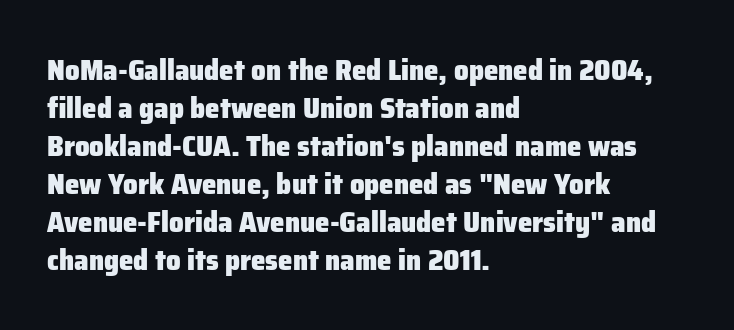
Q: Is the text bold? A: Yes.
Q: Is the text italic (slanted)? A: No, it is upright.
Q: Is the typeface a serif or a sans-serif typeface? A: Sans-serif.
Q: Is the text underlined? A: No.
Q: How is the paragraph aligned? A: Left-aligned.
Q: Is the spacing between letters normal or unusually wide? A: Normal.
Q: Is the spacing between lines tight, normal or loose? A: Normal.
Q: Width (condensed, normal, or wide)? A: Normal.
Q: Stroke contrast? A: Low.
Q: x-height? A: Medium.
Q: Monospaced? A: No.
